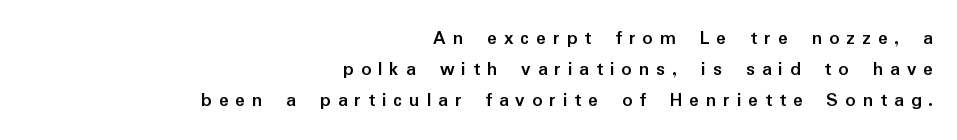
{"italic": "no", "bold": "yes", "underline": "no", "align": "right", "line_spacing": "normal", "line_spacing_ratio": 1.54, "letter_spacing": "wide", "letter_spacing_em": 0.35, "glyph_px": 20}
